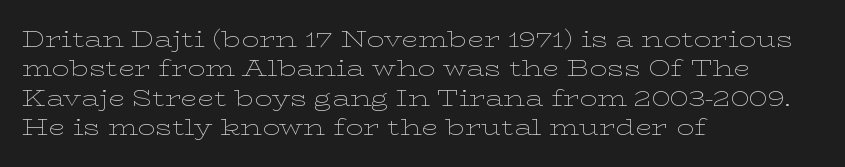
Caption: face not bold, strokes unweighted. Whoever set this chose a conventional vertical rhythm. This sample uses plain, unmodified letter spacing. The lettering stays uniformly vertical, giving the passage a roman look. Rule under the text: the space is simply empty.
